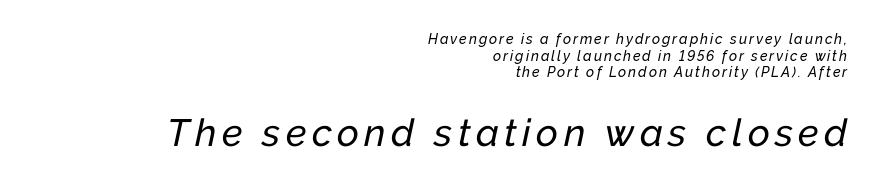
{"italic": "yes", "lean": "right", "slant_degrees": 12, "width": "normal", "stroke_contrast": "low", "x_height": "medium", "monospaced": "no", "underline": "no", "align": "right", "line_spacing_ratio": 1.18, "larger_block": "second", "size_ratio": 2.71, "glyph_px": 38}
